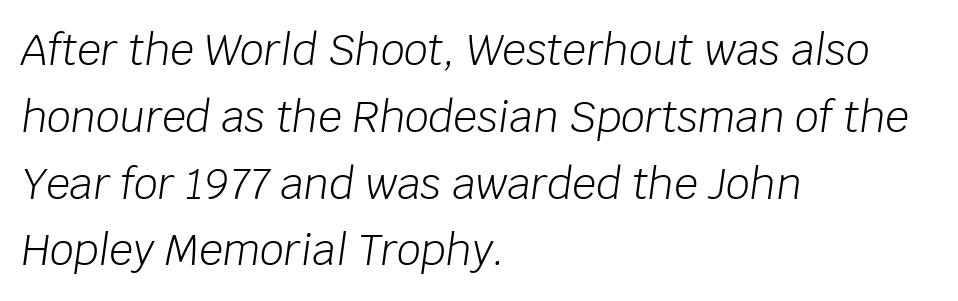
The image shows 42 px light type, italic (leaning right); set left-aligned, normal line spacing (1.59x), normal letter spacing, not underlined; low stroke contrast and a large x-height.
